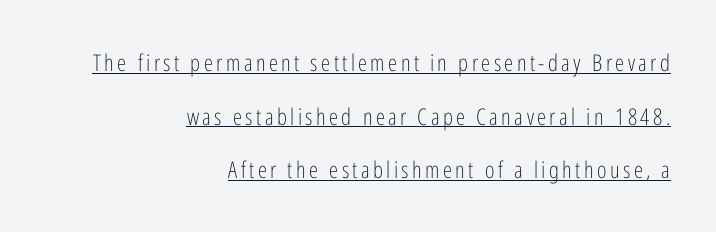
Q: Is the text bold? A: No.
Q: Is the text italic (slanted)? A: No, it is upright.
Q: Is the text underlined? A: Yes.
Q: How is the paragraph aligned? A: Right-aligned.
Q: Is the spacing between lines tight, normal or loose? A: Loose.
